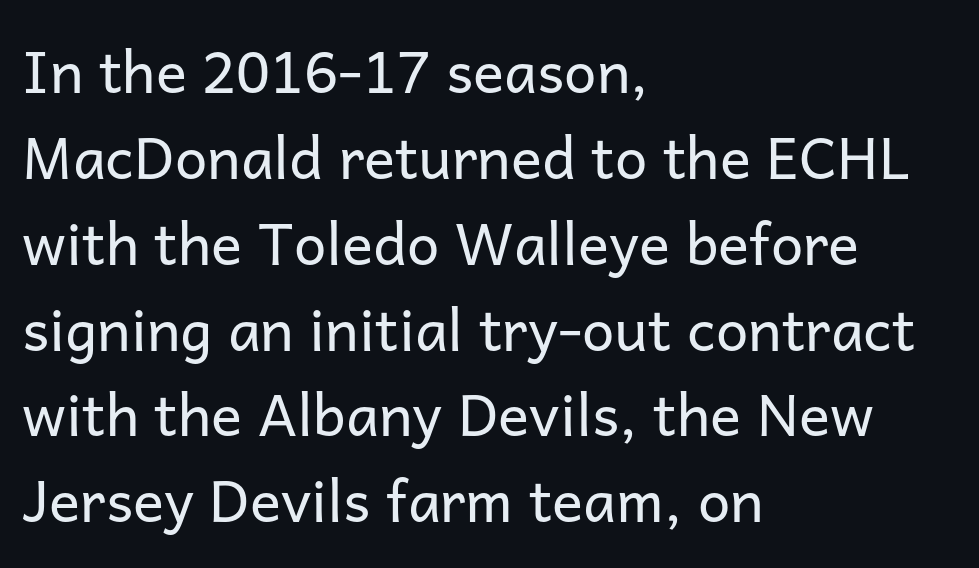
The image shows 58 px regular-weight sans-serif type, upright; set left-aligned, normal line spacing (1.48x), normal letter spacing, not underlined; low stroke contrast and a medium x-height.
